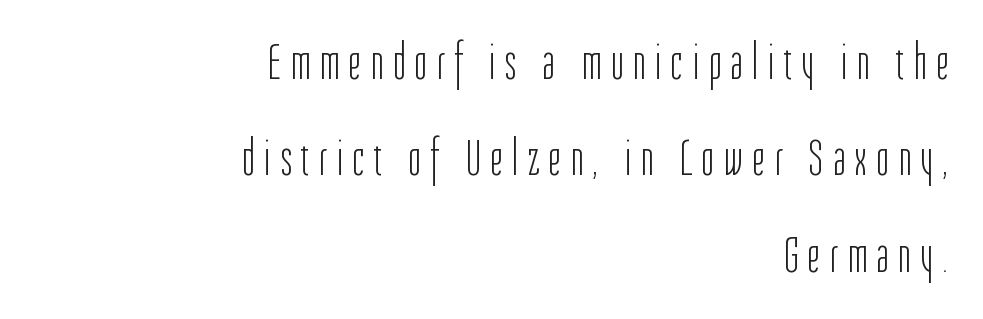
Q: Is the text bold? A: No.
Q: Is the text italic (slanted)? A: No, it is upright.
Q: Is the typeface a serif or a sans-serif typeface? A: Sans-serif.
Q: Is the text underlined? A: No.
Q: How is the paragraph aligned? A: Right-aligned.
Q: Is the spacing between letters normal or unusually wide? A: Unusually wide.
Q: Width (condensed, normal, or wide)? A: Condensed.
Q: Stroke contrast? A: Low.
Q: x-height? A: Medium.
Q: Monospaced? A: No.
